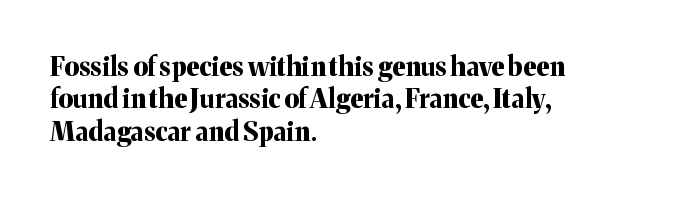
Q: Is the text bold? A: Yes.
Q: Is the text italic (slanted)? A: No, it is upright.
Q: Is the text underlined? A: No.
Q: How is the paragraph aligned? A: Left-aligned.
Q: Is the spacing between letters normal or unusually wide? A: Normal.
Q: Is the spacing between lines tight, normal or loose? A: Normal.
